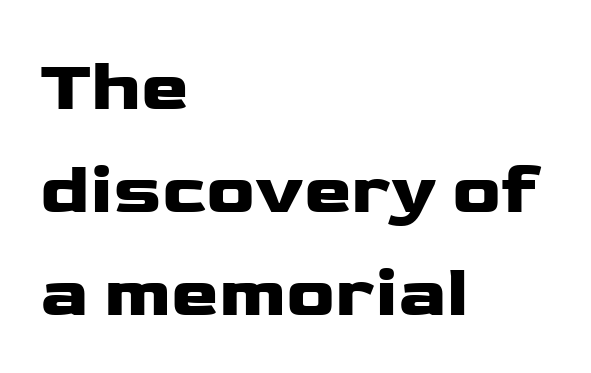
{"serif": "no", "italic": "no", "width": "wide", "stroke_contrast": "low", "x_height": "medium", "monospaced": "no", "underline": "no", "align": "left", "line_spacing": "normal", "line_spacing_ratio": 1.43, "letter_spacing": "normal", "letter_spacing_em": 0.0, "glyph_px": 72}
